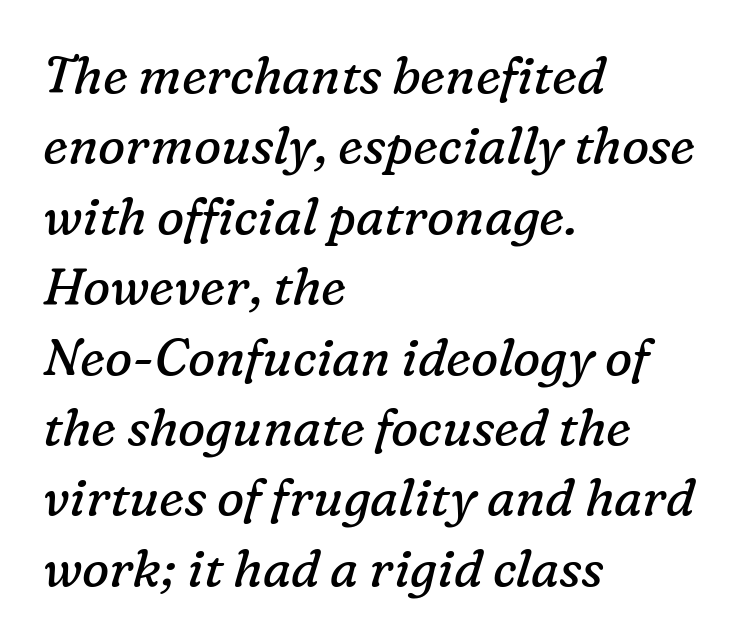
Q: Is the text bold? A: No.
Q: Is the text italic (slanted)? A: Yes, it leans right by about 16 degrees.
Q: Is the typeface a serif or a sans-serif typeface? A: Serif.
Q: Is the text underlined? A: No.
Q: How is the paragraph aligned? A: Left-aligned.
Q: Is the spacing between letters normal or unusually wide? A: Normal.
Q: Is the spacing between lines tight, normal or loose? A: Normal.
Q: Width (condensed, normal, or wide)? A: Normal.
Q: Stroke contrast? A: Low.
Q: x-height? A: Medium.
Q: Monospaced? A: No.
